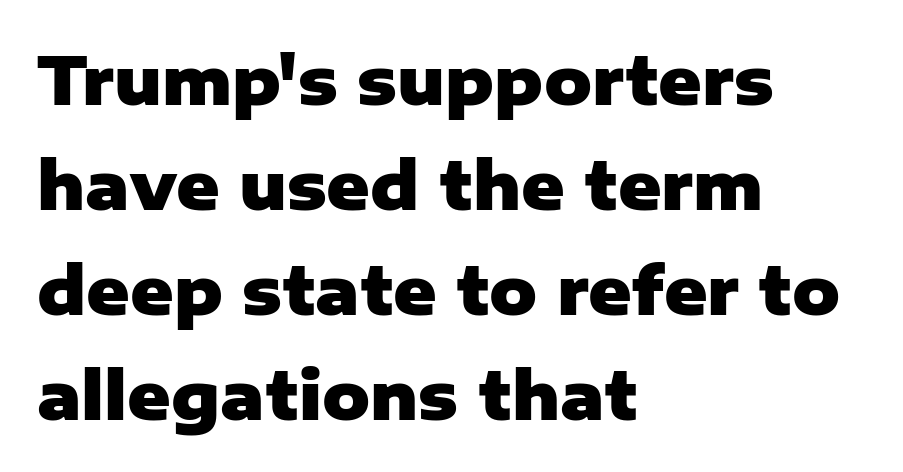
There is no visible air inserted between adjacent glyphs. Casual observation: everything's shoved over to the left. The space beneath each line is pristine and unruled. Varying glyph widths throughout — classic text-font behaviour. You'd pick this weight for a headline — it's a proper bold.
